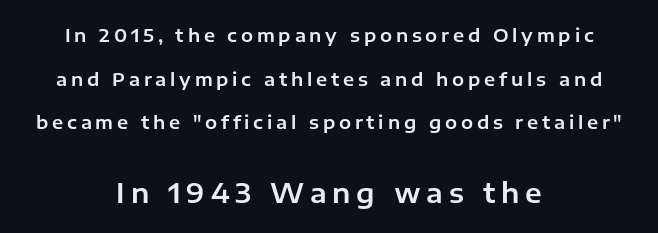
Q: Is the text italic (slanted)? A: No, it is upright.
Q: Is the text underlined? A: No.
Q: How is the paragraph aligned? A: Centered.
Q: Is the spacing between letters normal or unusually wide? A: Unusually wide.
Q: Is the spacing between lines tight, normal or loose? A: Loose.
Q: Which block of text is set in a larger size, the first (top) or the second (bottom)? A: The second (bottom) one.
